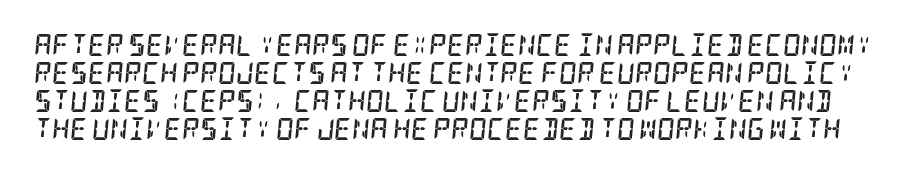
{"italic": "yes", "lean": "right", "slant_degrees": 5, "bold": "yes", "underline": "no", "line_spacing": "normal", "line_spacing_ratio": 1.27, "letter_spacing": "normal", "letter_spacing_em": 0.0, "glyph_px": 22}
